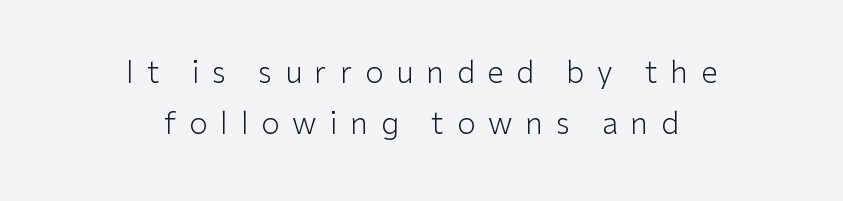
Q: Is the text bold? A: No.
Q: Is the text italic (slanted)? A: No, it is upright.
Q: Is the typeface a serif or a sans-serif typeface? A: Sans-serif.
Q: Is the text underlined? A: No.
Q: How is the paragraph aligned? A: Centered.
Q: Is the spacing between letters normal or unusually wide? A: Unusually wide.
Q: Width (condensed, normal, or wide)? A: Normal.
Q: Stroke contrast? A: Low.
Q: x-height? A: Medium.
Q: Monospaced? A: No.
